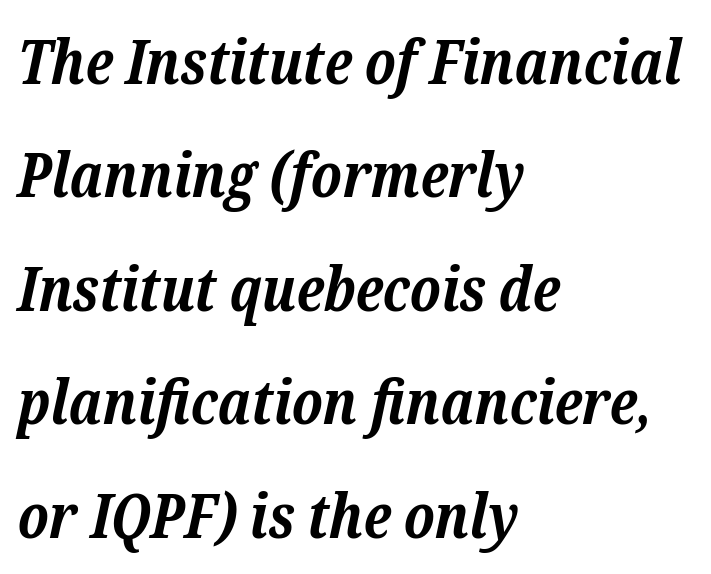
You could call the tracking neutral — neither tight nor loose. Honestly, there is no underline to notice here at all. The text was rendered using a seriffed face with decorative stroke endings. Each letter keeps its own natural width here, so spacing adapts to shape. The compositor pushed each line to the left boundary.
